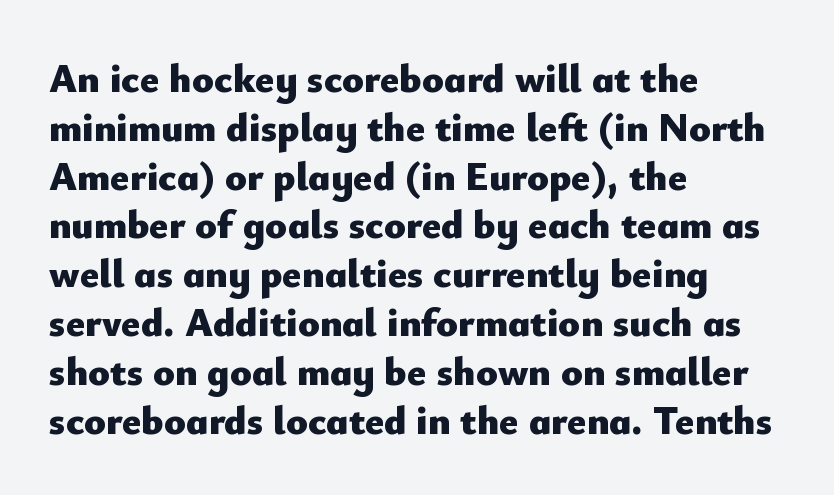
In terms of letterspacing, this is plain default setting. The passage shown is typed in a proportional face where columns would drift. Does the lettering tilt? It doesn't — this is upright. The rag falls on the right side of this text block. To sum up the face: it is a sans, with no serifs.
